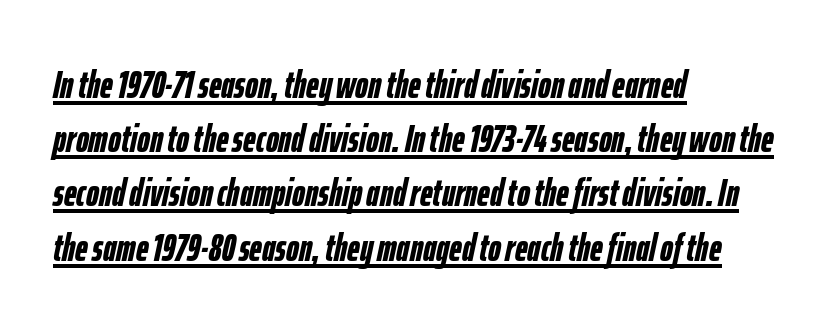
{"italic": "yes", "lean": "right", "slant_degrees": 12, "bold": "yes", "weight": "semibold", "width": "condensed", "stroke_contrast": "low", "x_height": "medium", "monospaced": "no", "underline": "yes", "align": "left", "line_spacing": "normal", "line_spacing_ratio": 1.39, "letter_spacing": "normal", "letter_spacing_em": 0.0, "glyph_px": 39}
